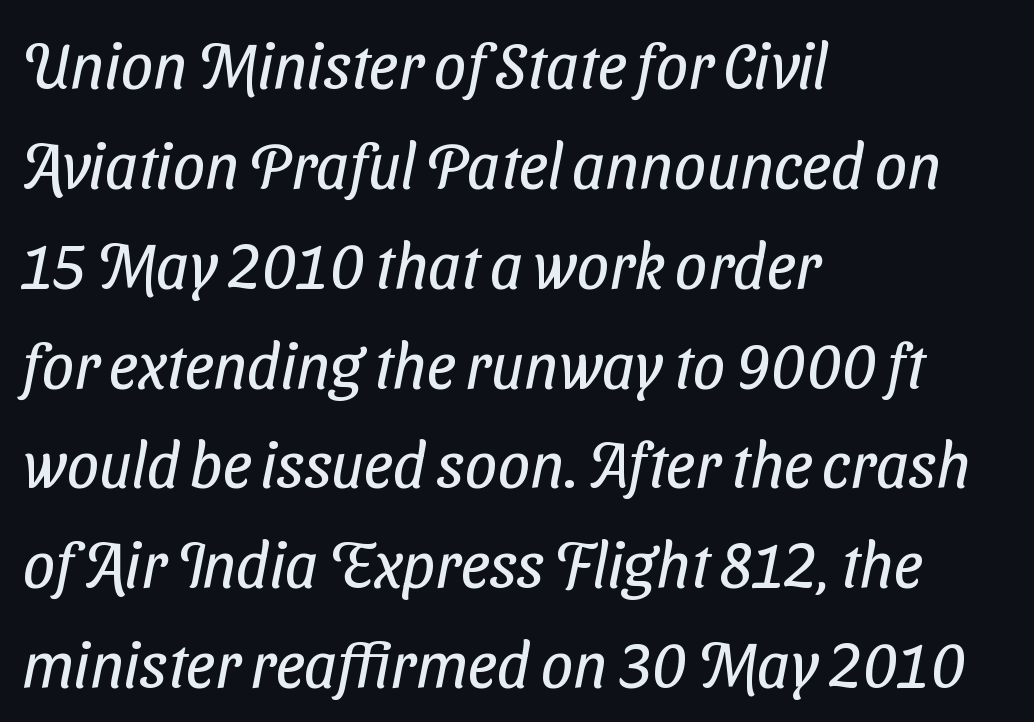
The image shows 64 px regular-weight, condensed sans-serif type; set left-aligned, normal line spacing (1.56x), normal letter spacing, not underlined; low stroke contrast and a medium x-height.
